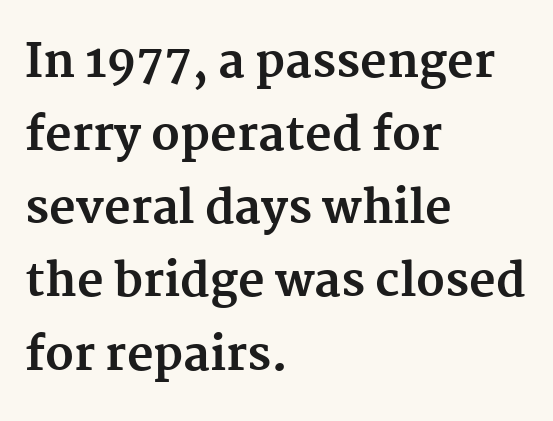
{"serif": "yes", "italic": "no", "bold": "yes", "weight": "bold", "width": "normal", "stroke_contrast": "medium", "x_height": "medium", "monospaced": "no", "underline": "no", "align": "left", "line_spacing": "normal", "line_spacing_ratio": 1.59, "letter_spacing": "normal", "letter_spacing_em": 0.0, "glyph_px": 46}
